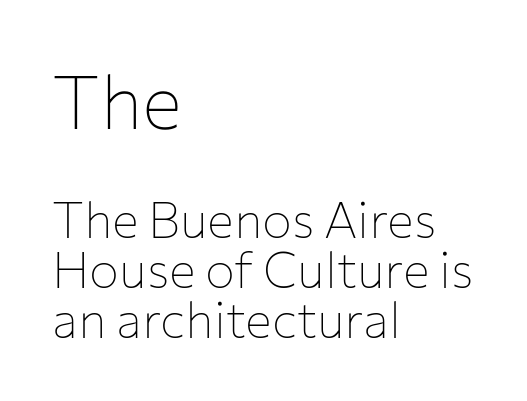
{"serif": "no", "italic": "no", "bold": "no", "weight": "thin", "width": "normal", "stroke_contrast": "low", "x_height": "medium", "monospaced": "no", "underline": "no", "align": "left", "line_spacing": "tight", "line_spacing_ratio": 1.0, "letter_spacing": "normal", "letter_spacing_em": 0.0, "larger_block": "first", "size_ratio": 1.5, "glyph_px": 75}
